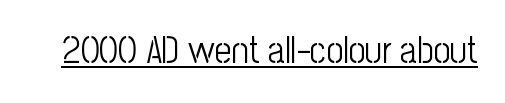
Do the characters align in a grid? No, the font is proportional. Observe the ordinary spacing: letters are neighbours, not strangers. This is the regular roman posture of the typeface. Heft: none added — not bold. A continuous stroke trails under the words, as in a hyperlink. Observe the absence of serifs on each vertical stroke in this sample.
